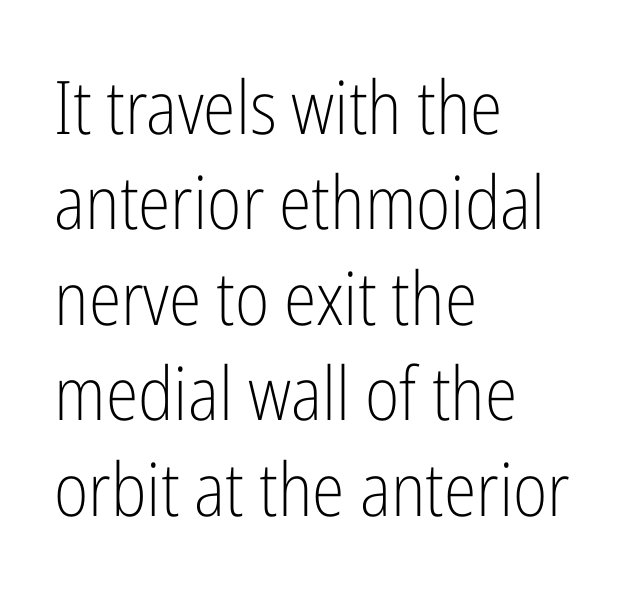
The image shows 74 px light, condensed sans-serif type, upright; set left-aligned, normal line spacing (1.29x), normal letter spacing, not underlined; low stroke contrast and a medium x-height.
